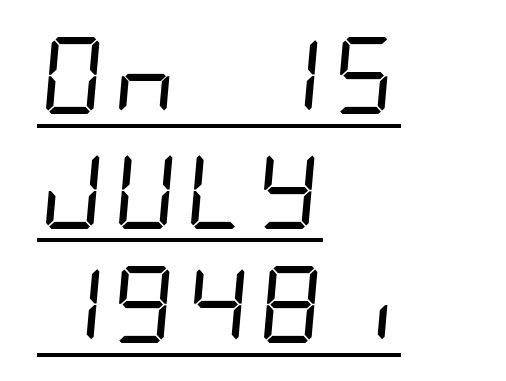
Nothing heavy about these letters — not bold at all. Visually the block forms a straight wall on the left and a jagged coastline on the right. One glance says typical: line gaps are just what's usual. Each word holds together tightly as a unit, with standard inter-letter gaps.
